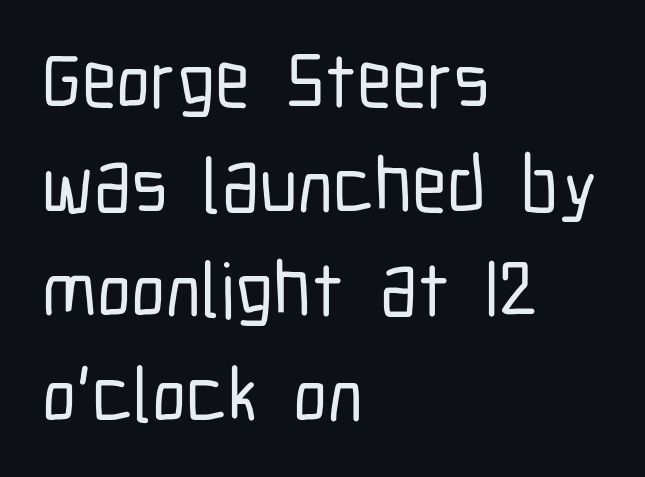
The image shows 78 px condensed sans-serif type, upright; set left-aligned, normal line spacing (1.34x), normal letter spacing, not underlined; low stroke contrast and a medium x-height.
